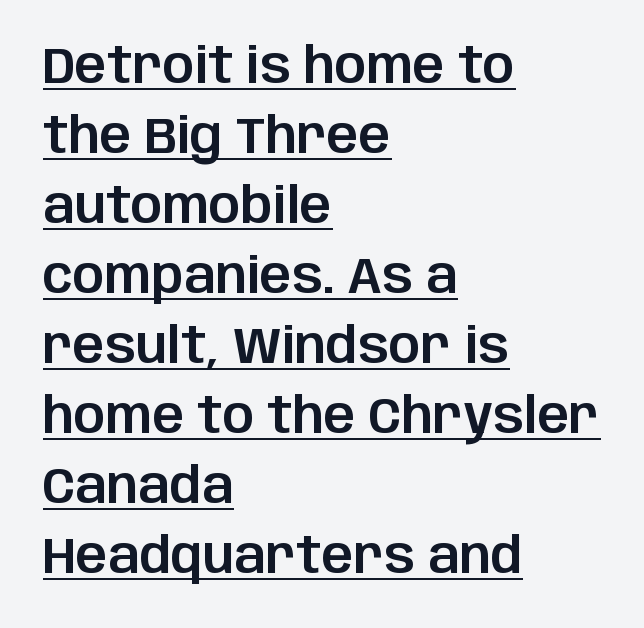
The image shows 50 px sans-serif type, upright; set left-aligned, normal line spacing (1.4x), normal letter spacing, underlined; low stroke contrast and a large x-height.
